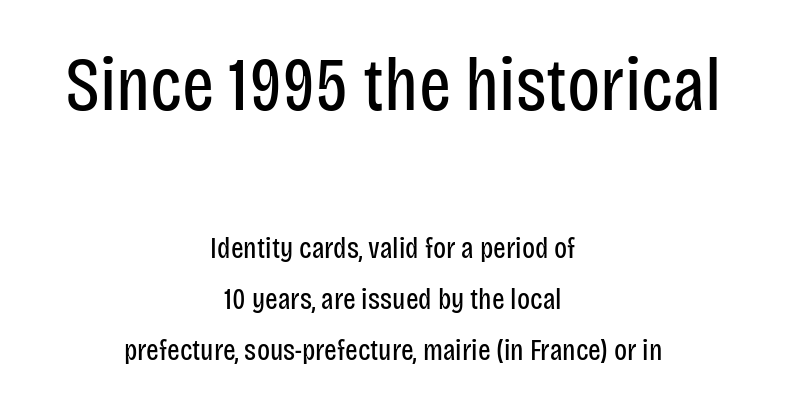
{"serif": "no", "italic": "no", "bold": "no", "weight": "regular", "width": "condensed", "stroke_contrast": "low", "x_height": "large", "monospaced": "no", "underline": "no", "align": "center", "line_spacing_ratio": 1.71, "letter_spacing": "normal", "letter_spacing_em": 0.0, "larger_block": "first", "size_ratio": 2.53, "glyph_px": 76}
